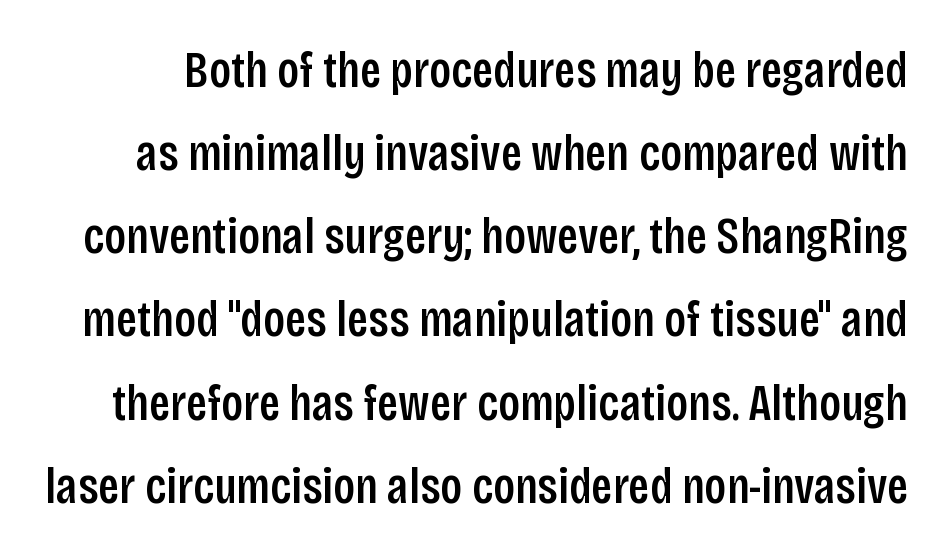
Q: Is the text italic (slanted)? A: No, it is upright.
Q: Is the typeface a serif or a sans-serif typeface? A: Sans-serif.
Q: Is the text underlined? A: No.
Q: Is the spacing between letters normal or unusually wide? A: Normal.
Q: Is the spacing between lines tight, normal or loose? A: Normal.
Q: Width (condensed, normal, or wide)? A: Condensed.
Q: Stroke contrast? A: Low.
Q: x-height? A: Large.
Q: Monospaced? A: No.
